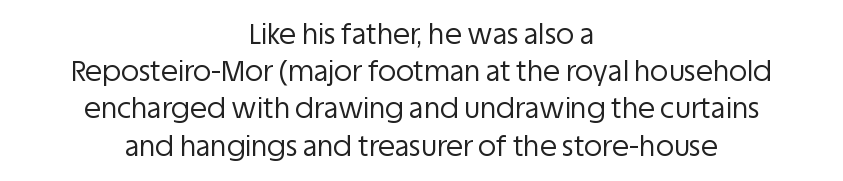
The image shows 28 px regular-weight sans-serif type, upright; set centered, normal line spacing (1.33x), normal letter spacing, not underlined; low stroke contrast and a large x-height.
